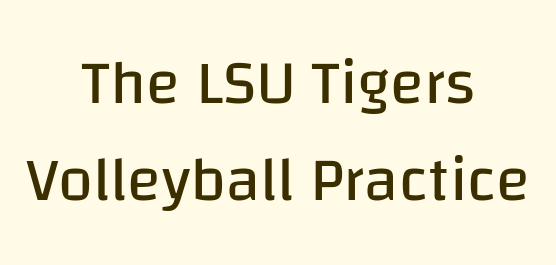
Vertical stems look standard width or narrower in stroke. Unmarked baselines from the first word to the last. Is this a fixed-width face? No — the glyphs have proportional, varying widths. I'd call this a sans setting — the letters go barefoot. The leading is moderate, giving the passage an even texture.
